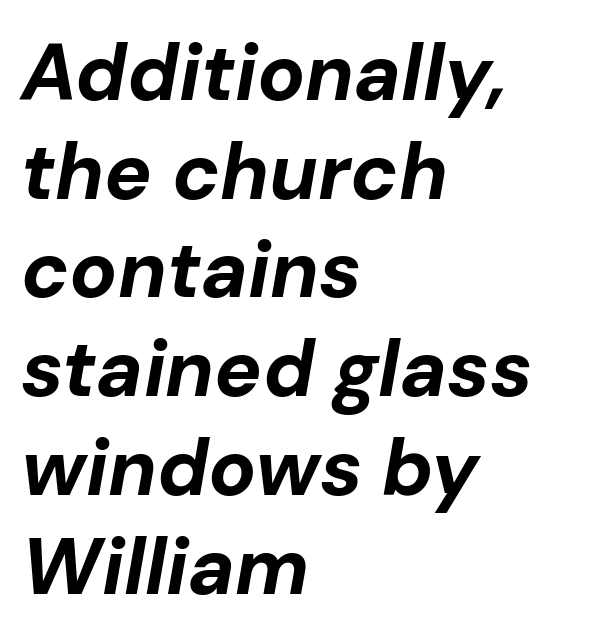
Tall strokes in this sample are angled rather than plumb. Decoration check: the copy has no underline. A typesetter would call this proportional, since set widths differ per character. This sample is left-justified, so line endings fall wherever the words run out. These words are printed bold, with thick strokes throughout. The letterforms sit shoulder to shoulder at normal distance.
